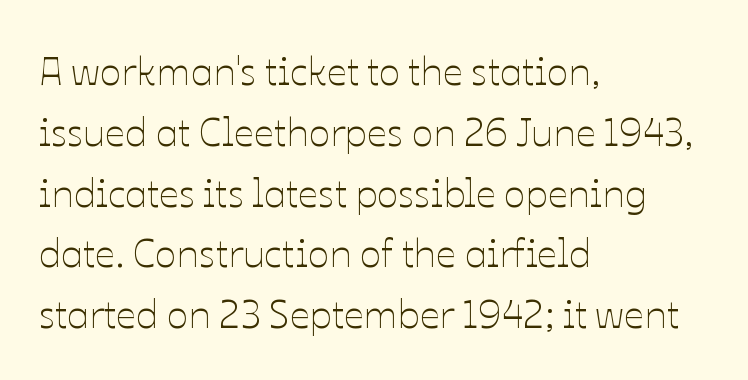
Spacing verdict: proportional, widths tailored to each character. Reading down the column, the eye jumps a familiar distance to each next line. Stems here are at most as thick as an everyday book face. The lines in this sample share a left origin and differ only in where they stop. What stands out about the letter spacing? Nothing — it is the standard amount. Unmarked baselines from the first word to the last.
